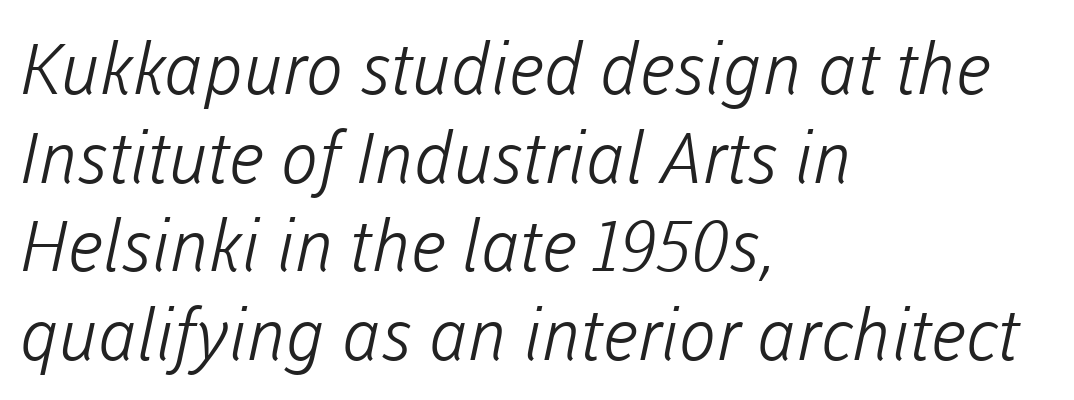
The image shows 71 px light sans-serif type; set left-aligned, normal line spacing (1.25x), normal letter spacing, not underlined; low stroke contrast and a medium x-height.
